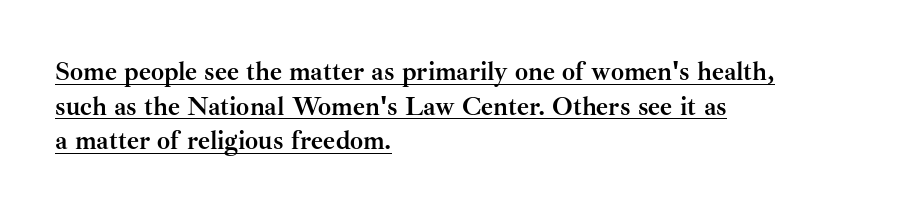
Q: Is the text bold? A: Yes.
Q: Is the text italic (slanted)? A: No, it is upright.
Q: Is the text underlined? A: Yes.
Q: How is the paragraph aligned? A: Left-aligned.
Q: Is the spacing between letters normal or unusually wide? A: Normal.
Q: Is the spacing between lines tight, normal or loose? A: Normal.
